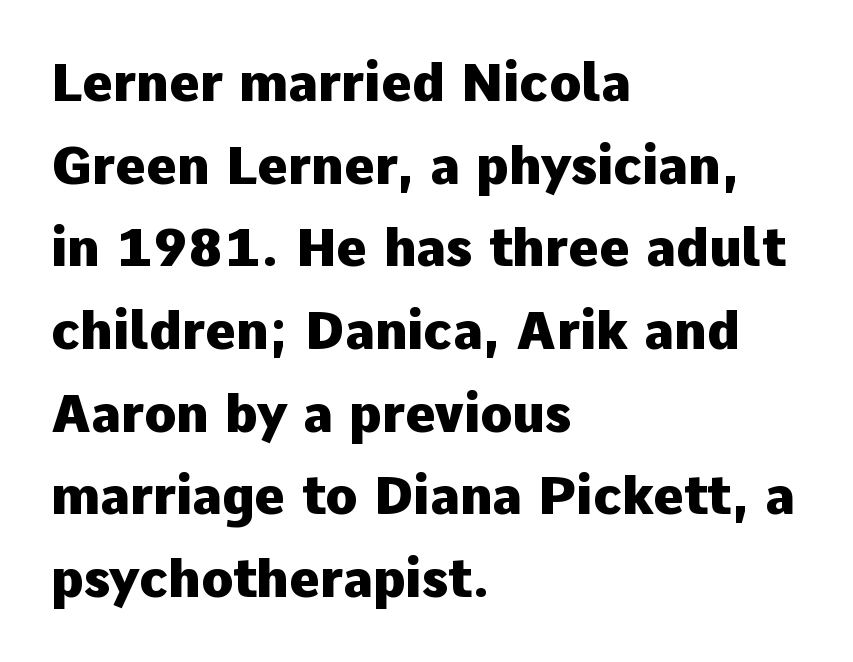
Is there any slant? The stems are plumb. Each line starts at the same left margin while the right side varies. Letterform terminals end flat and unadorned throughout the passage. Honestly, the row spacing looks completely unremarkable. You could not count columns in this text — the font is proportionally spaced. Students, note that the glyphs here touch the page at normal intervals.
